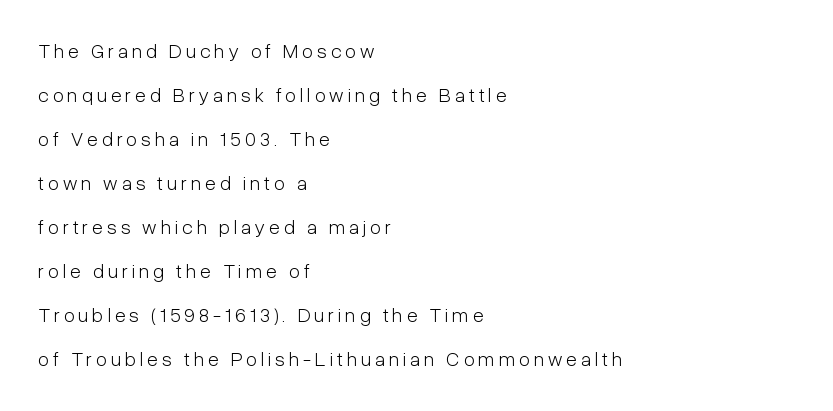
{"italic": "no", "bold": "no", "underline": "no", "align": "left", "line_spacing": "loose", "line_spacing_ratio": 2.2, "letter_spacing": "wide", "letter_spacing_em": 0.2, "glyph_px": 20}
